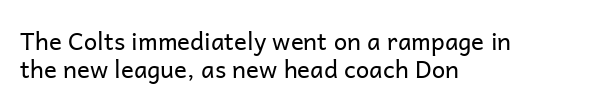
Q: Is the text bold? A: No.
Q: Is the text italic (slanted)? A: No, it is upright.
Q: Is the text underlined? A: No.
Q: How is the paragraph aligned? A: Left-aligned.
Q: Is the spacing between letters normal or unusually wide? A: Normal.
